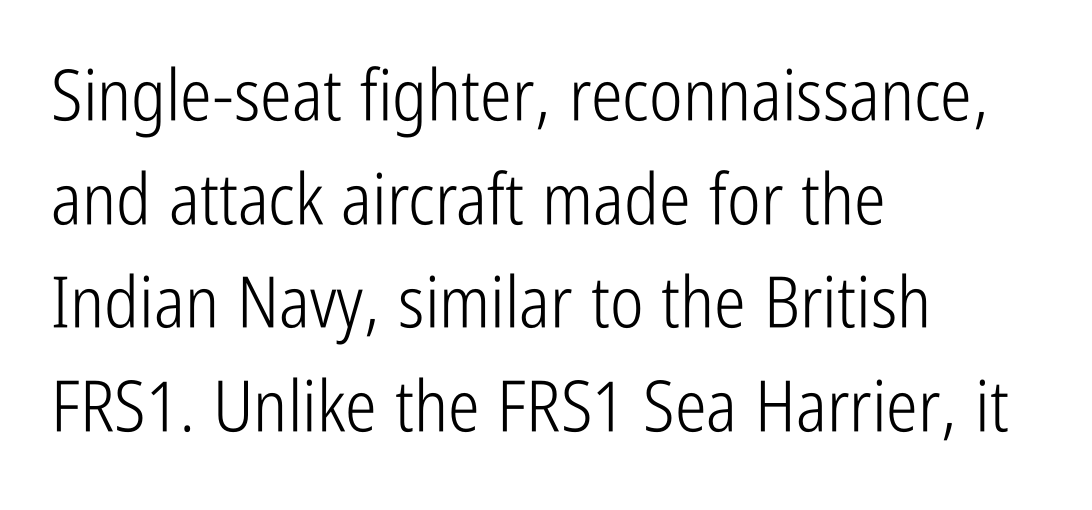
Vertical strokes here are truly vertical. Leading matches the norm, producing a regular column. A clean baseline with only descenders dipping below it. The type is set solid horizontally, with unmodified tracking. Reading down the block, your eye returns to a fixed left position each line. Varying glyph widths throughout — classic text-font behaviour.
